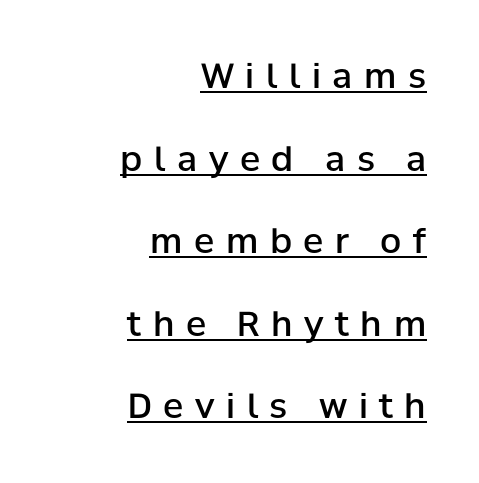
Q: Is the text bold? A: Semi-bold.
Q: Is the text italic (slanted)? A: No, it is upright.
Q: Is the typeface a serif or a sans-serif typeface? A: Sans-serif.
Q: Is the text underlined? A: Yes.
Q: How is the paragraph aligned? A: Right-aligned.
Q: Is the spacing between letters normal or unusually wide? A: Unusually wide.
Q: Is the spacing between lines tight, normal or loose? A: Loose.
Q: Width (condensed, normal, or wide)? A: Normal.
Q: Stroke contrast? A: Low.
Q: x-height? A: Medium.
Q: Monospaced? A: No.
